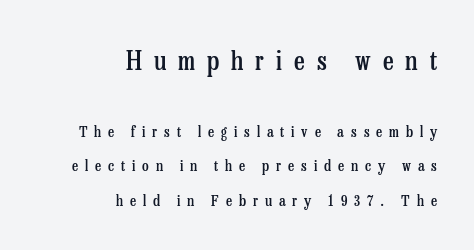
The image shows 26 px text type, upright; set right-aligned, loose line spacing (2.3x), unusually wide letter spacing (+0.46 em), not underlined; the first (top) block is 1.73x larger.
